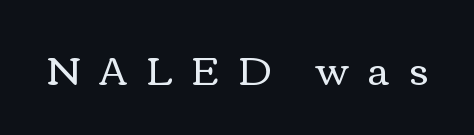
Q: Is the text bold? A: No.
Q: Is the text italic (slanted)? A: No, it is upright.
Q: Is the text underlined? A: No.
Q: Is the spacing between letters normal or unusually wide? A: Unusually wide.
Q: Width (condensed, normal, or wide)? A: Wide.
Q: Stroke contrast? A: Medium.
Q: x-height? A: Medium.
Q: Monospaced? A: No.
